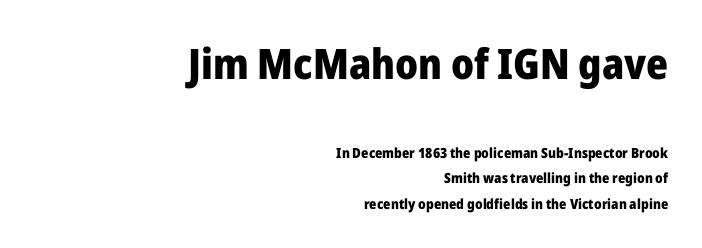
Quick note: underline off. Does extra space separate the letters? No, they use regular spacing. In this sample the first text group is rendered at the bigger scale. Ordinary non-slanted type is in use. These lines are set flush right with a ragged left edge. You can tell from the bare stems that sans-serif type was used.
